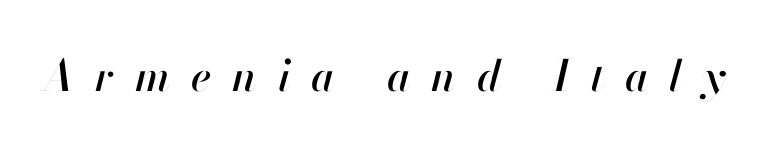
{"italic": "yes", "lean": "right", "slant_degrees": 13, "width": "normal", "stroke_contrast": "high", "x_height": "small", "monospaced": "no", "underline": "no", "letter_spacing": "wide", "letter_spacing_em": 0.48, "glyph_px": 43}
